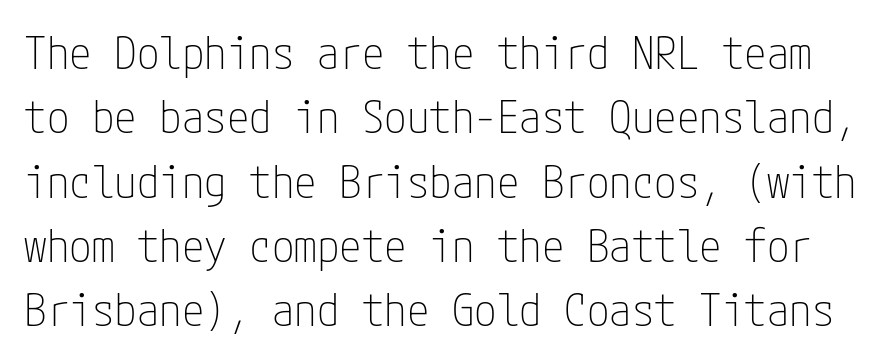
Each stroke keeps to a modest, everyday thickness or less. This is sans-serif lettering, the kind often seen on screens and signage. Regular leading. A typesetter would call this zero additional tracking. This is roman type, the default non-slanted kind. Nobody drew a line under any word here.
